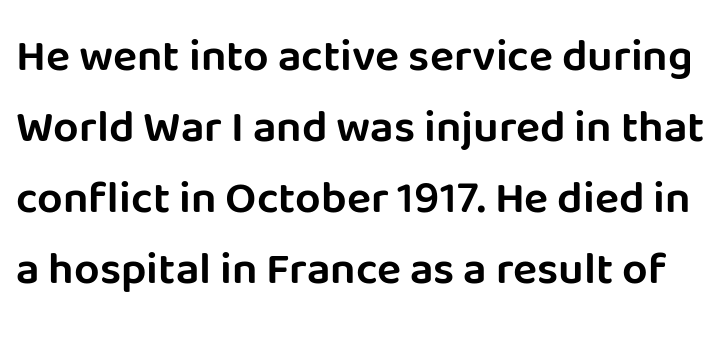
The image shows 45 px sans-serif type, upright; set normal line spacing (1.58x), normal letter spacing, not underlined; low stroke contrast and a large x-height.
